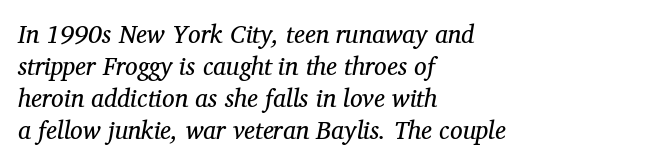
{"italic": "yes", "lean": "right", "slant_degrees": 12, "bold": "no", "underline": "no", "align": "left", "line_spacing": "normal", "line_spacing_ratio": 1.28, "letter_spacing": "normal", "letter_spacing_em": 0.0, "glyph_px": 25}
